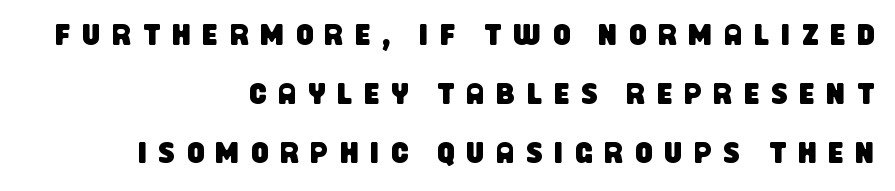
{"serif": "no", "width": "condensed", "stroke_contrast": "low", "x_height": "large", "monospaced": "no", "underline": "no", "align": "right", "line_spacing": "loose", "line_spacing_ratio": 1.97, "letter_spacing": "wide", "letter_spacing_em": 0.4, "glyph_px": 30}
